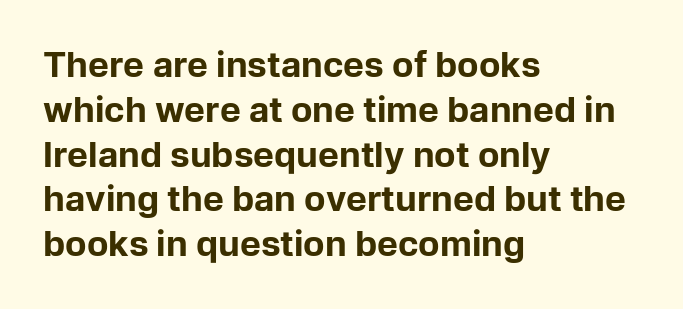
Caption: standard tracking, unaltered. Leading matches the norm, producing a regular column. Examine the stroke ends and you'll find no serifs. Notice how the passage keeps a crisp vertical edge on the left only. The glyphs are unaccompanied by any horizontal stroke below them. Notice how the stems are strictly vertical — no italics here.
